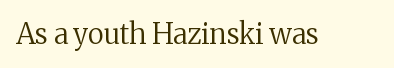
Q: Is the text bold? A: No.
Q: Is the text italic (slanted)? A: No, it is upright.
Q: Is the typeface a serif or a sans-serif typeface? A: Serif.
Q: Is the text underlined? A: No.
Q: Is the spacing between letters normal or unusually wide? A: Normal.
Q: Width (condensed, normal, or wide)? A: Normal.
Q: Stroke contrast? A: Medium.
Q: x-height? A: Medium.
Q: Monospaced? A: No.
